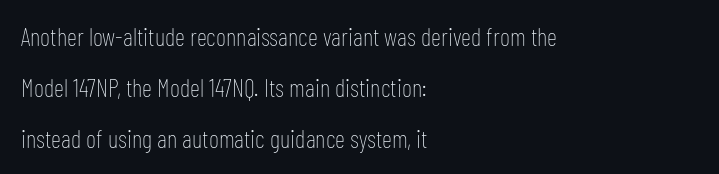
{"italic": "no", "bold": "no", "underline": "no", "align": "left", "line_spacing": "loose", "line_spacing_ratio": 2.04, "letter_spacing": "normal", "letter_spacing_em": 0.0, "glyph_px": 25}
